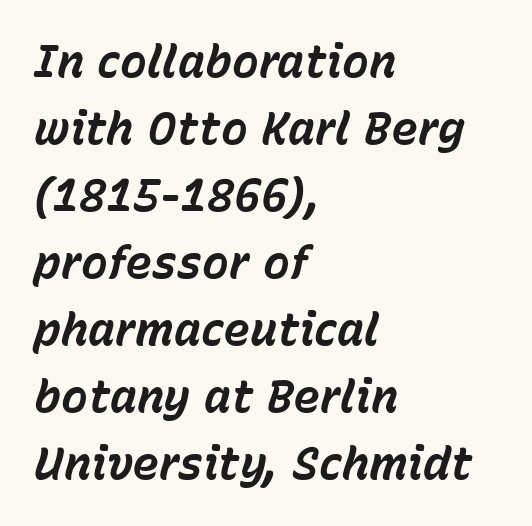
This rendering uses left alignment, leaving the right contour irregular. The glyphs are unaccompanied by any horizontal stroke below them. What stands out about the letter spacing? Nothing — it is the standard amount. Rows of type keep a routine distance in the vertical direction. Thick stems and heavy bowls — unmistakably bold. The face used here is proportionally spaced, like ordinary book or web type.
